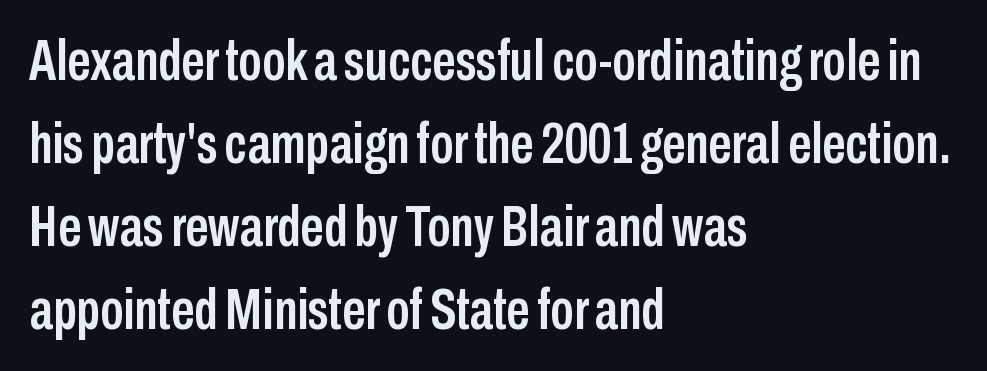
Q: Is the text italic (slanted)? A: No, it is upright.
Q: Is the typeface a serif or a sans-serif typeface? A: Sans-serif.
Q: Is the text underlined? A: No.
Q: How is the paragraph aligned? A: Left-aligned.
Q: Is the spacing between letters normal or unusually wide? A: Normal.
Q: Is the spacing between lines tight, normal or loose? A: Normal.
Q: Width (condensed, normal, or wide)? A: Condensed.
Q: Stroke contrast? A: Low.
Q: x-height? A: Medium.
Q: Monospaced? A: No.
